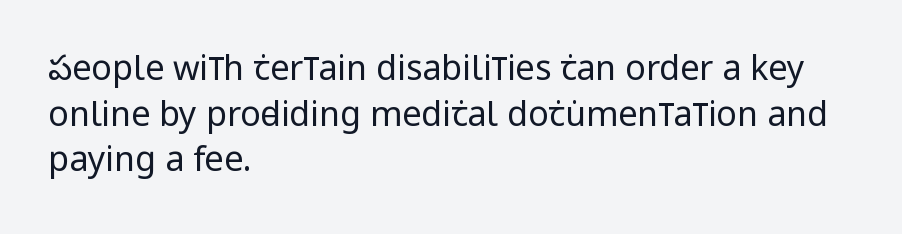
Q: Is the text bold? A: No.
Q: Is the text italic (slanted)? A: No, it is upright.
Q: Is the typeface a serif or a sans-serif typeface? A: Sans-serif.
Q: Is the text underlined? A: No.
Q: How is the paragraph aligned? A: Left-aligned.
Q: Is the spacing between letters normal or unusually wide? A: Normal.
Q: Is the spacing between lines tight, normal or loose? A: Normal.
Q: Width (condensed, normal, or wide)? A: Condensed.
Q: Stroke contrast? A: Low.
Q: x-height? A: Large.
Q: Monospaced? A: No.
